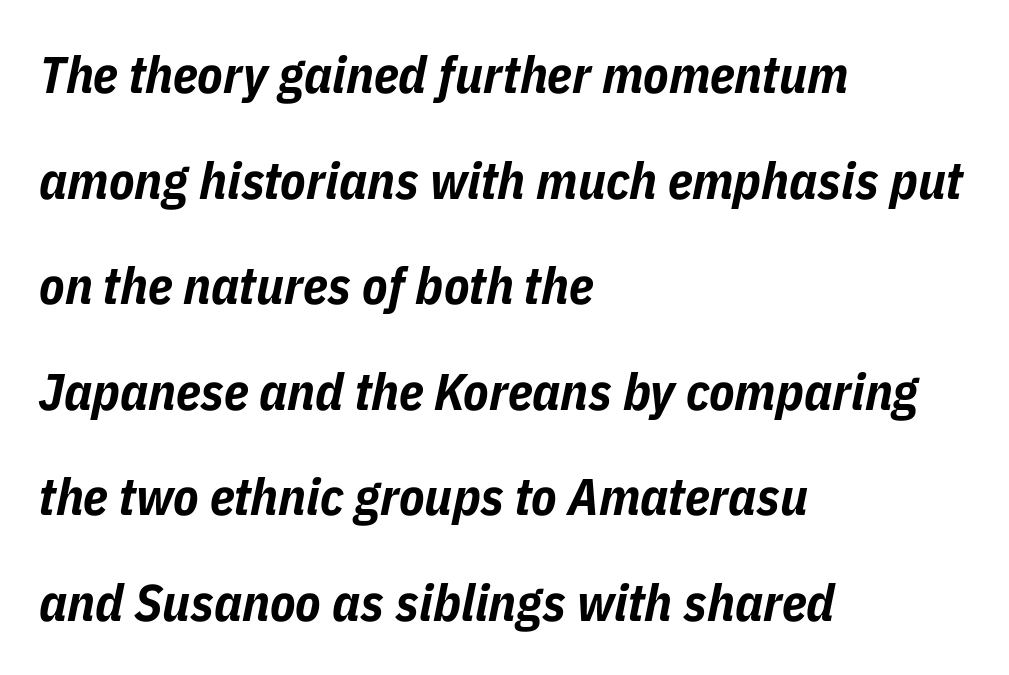
The image shows 52 px bold, condensed type, italic (leaning right); set left-aligned, loose line spacing (2.03x), normal letter spacing, not underlined; low stroke contrast and a medium x-height.
